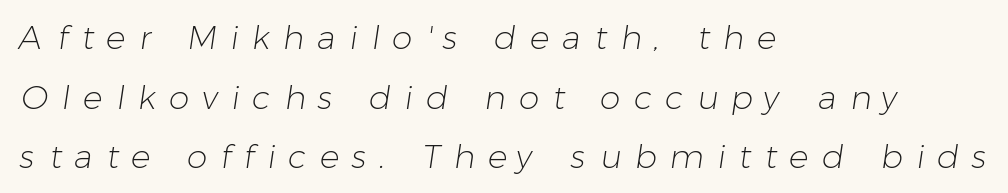
Q: Is the text bold? A: No.
Q: Is the typeface a serif or a sans-serif typeface? A: Sans-serif.
Q: Is the text underlined? A: No.
Q: How is the paragraph aligned? A: Left-aligned.
Q: Is the spacing between letters normal or unusually wide? A: Unusually wide.
Q: Width (condensed, normal, or wide)? A: Normal.
Q: Stroke contrast? A: Low.
Q: x-height? A: Medium.
Q: Monospaced? A: No.
